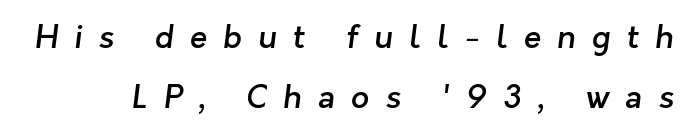
{"serif": "no", "bold": "semi", "weight": "semibold", "width": "normal", "stroke_contrast": "low", "x_height": "medium", "monospaced": "no", "underline": "no", "line_spacing_ratio": 1.86, "letter_spacing": "wide", "letter_spacing_em": 0.5, "glyph_px": 32}
